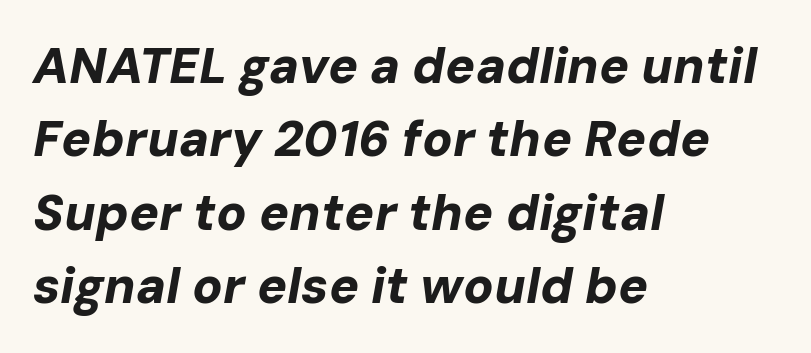
The image shows 50 px bold type, italic (leaning right); set left-aligned, normal line spacing (1.47x), normal letter spacing, not underlined; low stroke contrast and a medium x-height.
